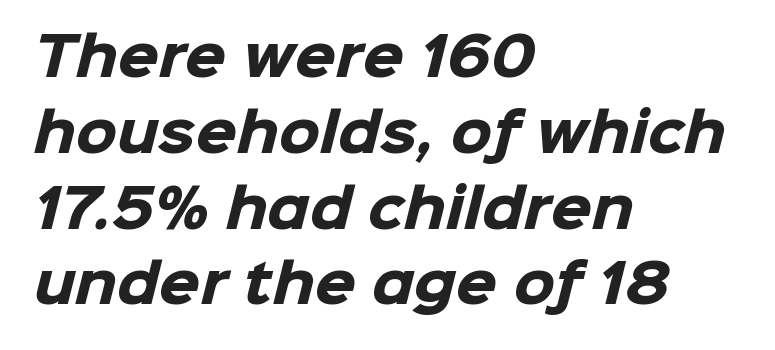
Q: Is the text bold? A: Yes.
Q: Is the typeface a serif or a sans-serif typeface? A: Sans-serif.
Q: Is the text underlined? A: No.
Q: How is the paragraph aligned? A: Left-aligned.
Q: Is the spacing between letters normal or unusually wide? A: Normal.
Q: Is the spacing between lines tight, normal or loose? A: Normal.
Q: Width (condensed, normal, or wide)? A: Normal.
Q: Stroke contrast? A: Low.
Q: x-height? A: Medium.
Q: Monospaced? A: No.
